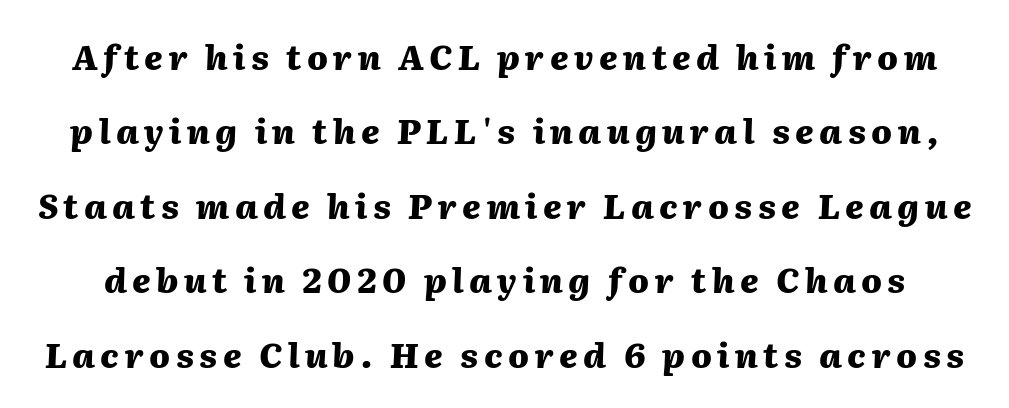
The sample has been set heavy, in full bold. The rendering applies a slant to the glyphs. Think of a printed novel: that variable character pitch is what you see here. No word sits above an underline.
